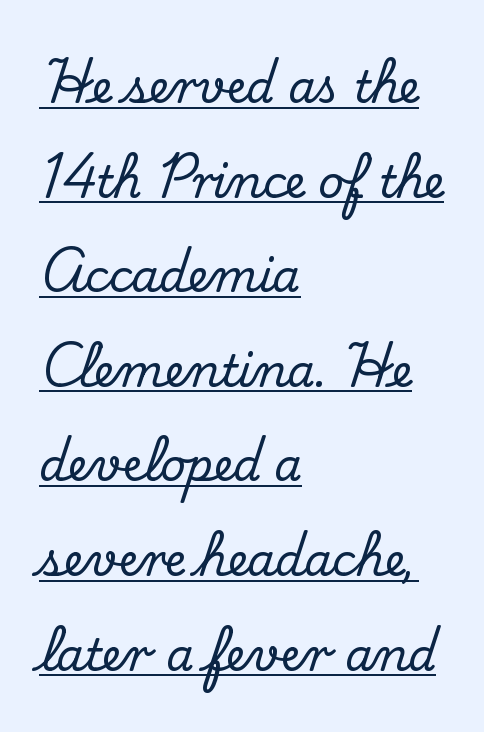
Horizontal bands of white between lines are thick stripes. Teacher's note: observe the even left margin — that is flush-left alignment. The type is set solid horizontally, with unmodified tracking. Proportional: the letters do not fall into vertical columns.
